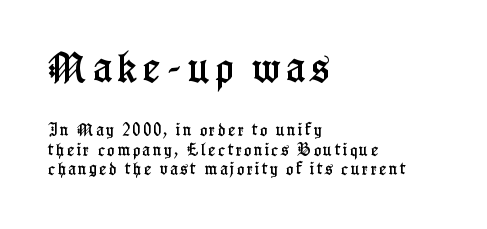
Every row of glyphs begins at an identical x-position on the left. Size hierarchy here favors the leading block over the trailing one. Observe the serifs anchoring each vertical stroke in this sample. The face used here is proportionally spaced, like ordinary book or web type.
